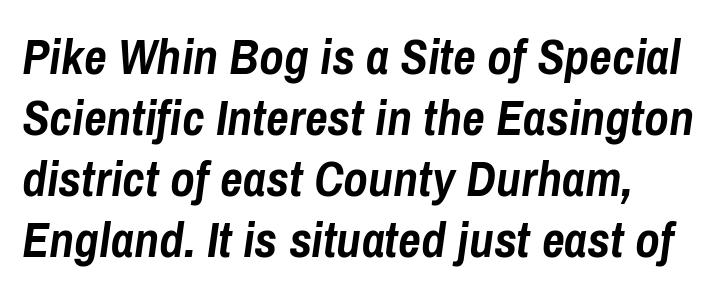
{"italic": "yes", "lean": "right", "slant_degrees": 8, "bold": "yes", "weight": "semibold", "width": "condensed", "stroke_contrast": "low", "x_height": "medium", "monospaced": "no", "underline": "no", "align": "left", "line_spacing_ratio": 1.22, "letter_spacing": "normal", "letter_spacing_em": 0.0, "glyph_px": 50}
